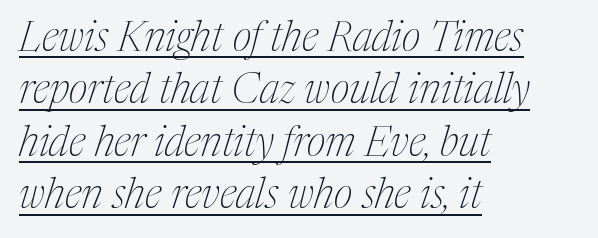
Q: Is the text bold? A: No.
Q: Is the text italic (slanted)? A: Yes, it leans right by about 17 degrees.
Q: Is the typeface a serif or a sans-serif typeface? A: Serif.
Q: Is the text underlined? A: Yes.
Q: How is the paragraph aligned? A: Left-aligned.
Q: Is the spacing between letters normal or unusually wide? A: Normal.
Q: Is the spacing between lines tight, normal or loose? A: Normal.
Q: Width (condensed, normal, or wide)? A: Condensed.
Q: Stroke contrast? A: Medium.
Q: x-height? A: Medium.
Q: Monospaced? A: No.
